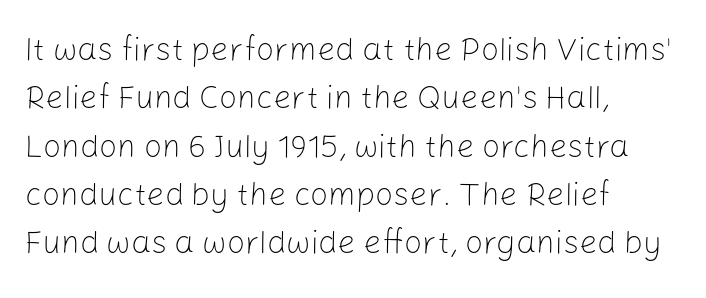
The image shows 32 px light sans-serif type, upright; set left-aligned, normal line spacing (1.51x), normal letter spacing, not underlined; low stroke contrast and a medium x-height.
